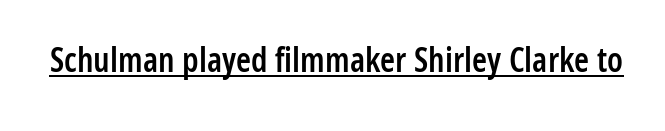
The image shows 34 px semibold, condensed sans-serif type, upright; set normal letter spacing, underlined; low stroke contrast and a medium x-height.
